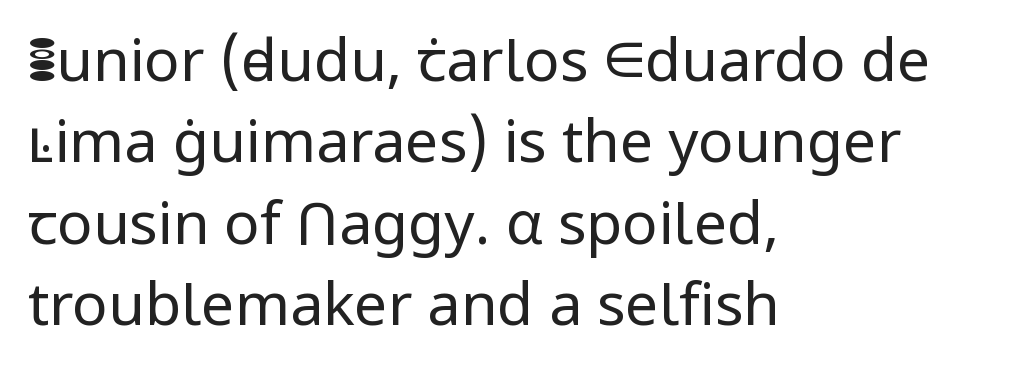
The image shows 59 px regular-weight sans-serif type, upright; set left-aligned, normal line spacing (1.38x), normal letter spacing, not underlined; low stroke contrast and a medium x-height.
